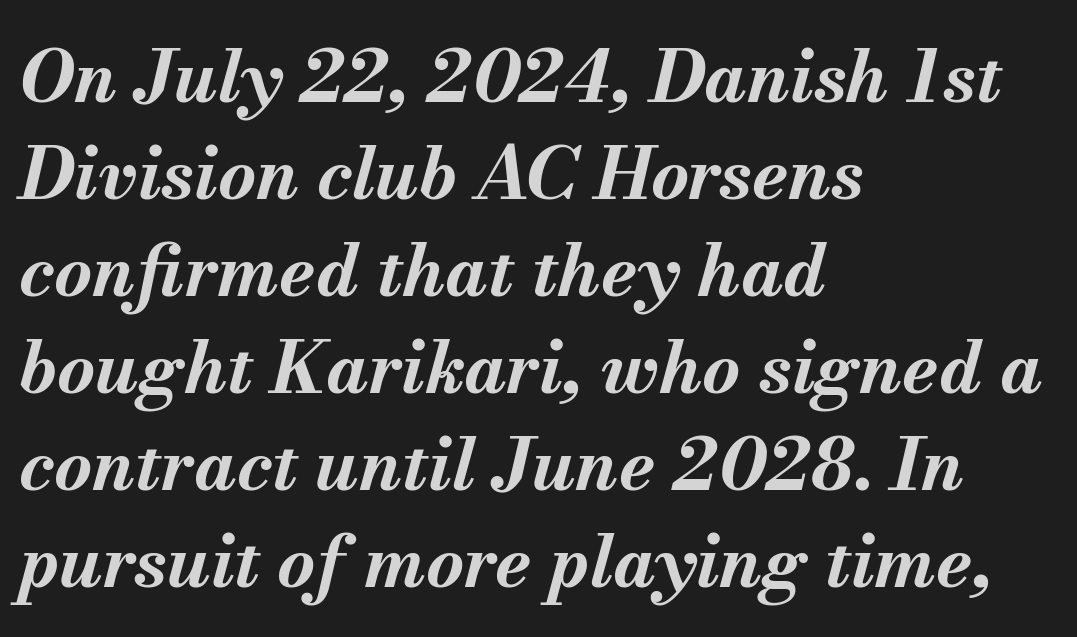
On the weight axis this lands at bold, roughly 700. Clear beneath every line of the passage. Designer's note — italics engaged. Successive baselines arrive at the customary interval. Each word holds together tightly as a unit, with standard inter-letter gaps. Looks like regular typesetting: each glyph gets only the width it needs.
